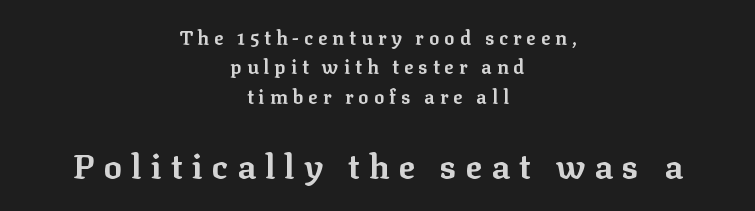
Q: Is the text bold? A: Yes.
Q: Is the text italic (slanted)? A: No, it is upright.
Q: Is the typeface a serif or a sans-serif typeface? A: Serif.
Q: Is the text underlined? A: No.
Q: How is the paragraph aligned? A: Centered.
Q: Is the spacing between letters normal or unusually wide? A: Unusually wide.
Q: Is the spacing between lines tight, normal or loose? A: Normal.
Q: Which block of text is set in a larger size, the first (top) or the second (bottom)? A: The second (bottom) one.
Q: Width (condensed, normal, or wide)? A: Normal.
Q: Stroke contrast? A: Low.
Q: x-height? A: Medium.
Q: Monospaced? A: No.
